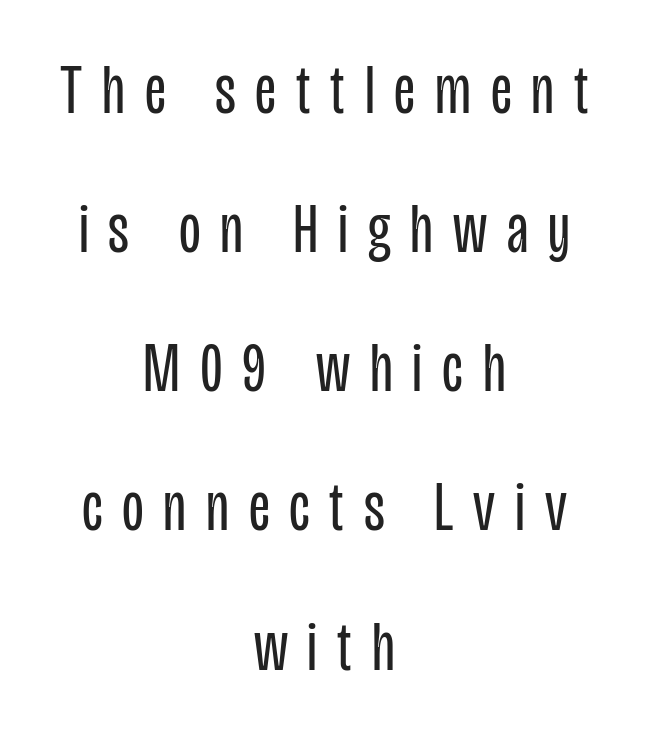
Q: Is the text bold? A: No.
Q: Is the text italic (slanted)? A: No, it is upright.
Q: Is the typeface a serif or a sans-serif typeface? A: Sans-serif.
Q: Is the text underlined? A: No.
Q: How is the paragraph aligned? A: Centered.
Q: Is the spacing between letters normal or unusually wide? A: Unusually wide.
Q: Is the spacing between lines tight, normal or loose? A: Loose.
Q: Width (condensed, normal, or wide)? A: Condensed.
Q: Stroke contrast? A: Low.
Q: x-height? A: Large.
Q: Monospaced? A: No.
